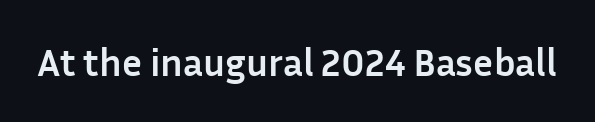
{"serif": "no", "italic": "no", "bold": "yes", "weight": "semibold", "width": "normal", "stroke_contrast": "low", "x_height": "medium", "monospaced": "no", "underline": "no", "letter_spacing": "normal", "letter_spacing_em": 0.0, "glyph_px": 39}
